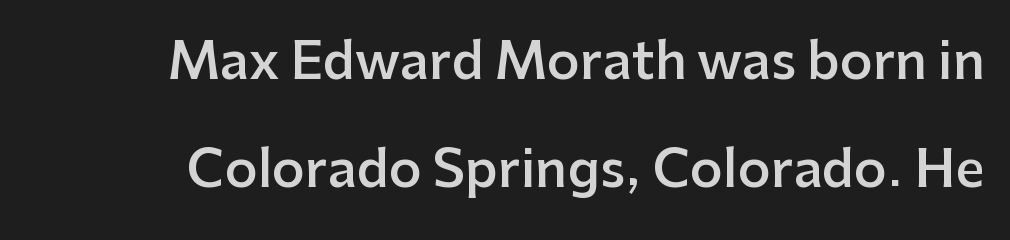
The image shows 51 px semibold sans-serif type, upright; set loose line spacing (2.12x), normal letter spacing, not underlined; low stroke contrast and a medium x-height.
